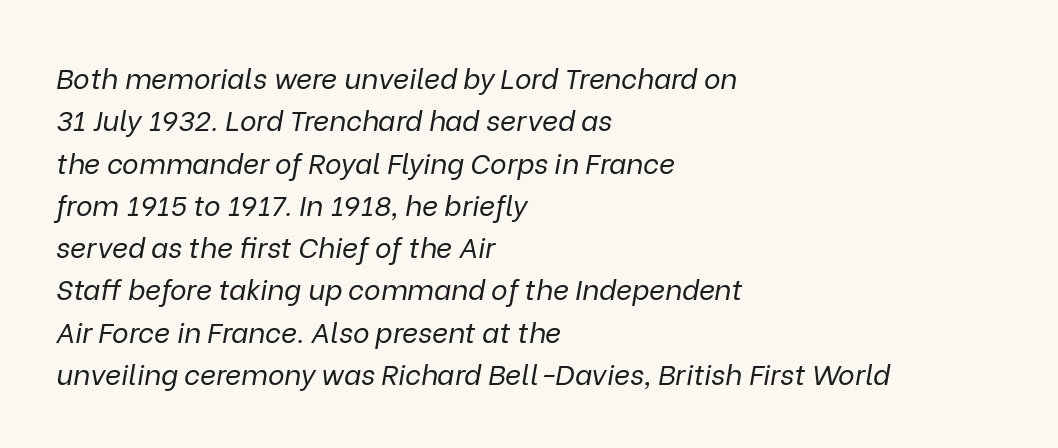
{"italic": "yes", "lean": "right", "slant_degrees": 9, "bold": "no", "weight": "regular", "width": "normal", "stroke_contrast": "low", "x_height": "medium", "monospaced": "no", "underline": "no", "align": "left", "line_spacing": "normal", "line_spacing_ratio": 1.51, "letter_spacing": "normal", "letter_spacing_em": 0.0, "glyph_px": 28}
